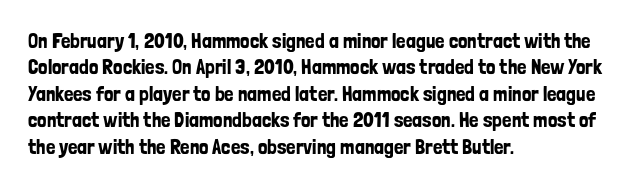
The image shows 21 px text type, upright; set left-aligned, normal line spacing (1.26x), normal letter spacing, not underlined.
